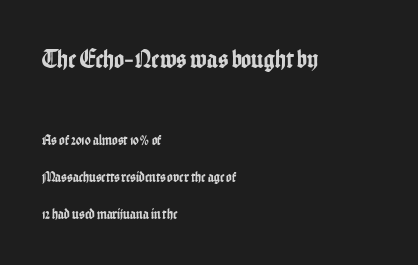
One-word summary of the alignment: left. The designer dialed line spacing up above the default. Does the bottom block carry the larger type? No, the top block does. How are the letters spaced? Ordinarily, with no added tracking. The passage shown is not underscored anywhere.
